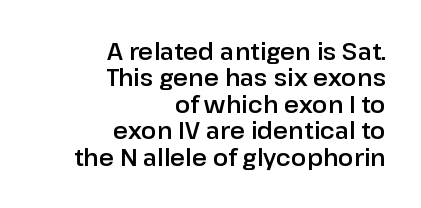
{"italic": "no", "underline": "no", "align": "right", "line_spacing": "tight", "line_spacing_ratio": 1.15, "letter_spacing": "normal", "letter_spacing_em": 0.0, "glyph_px": 23}
